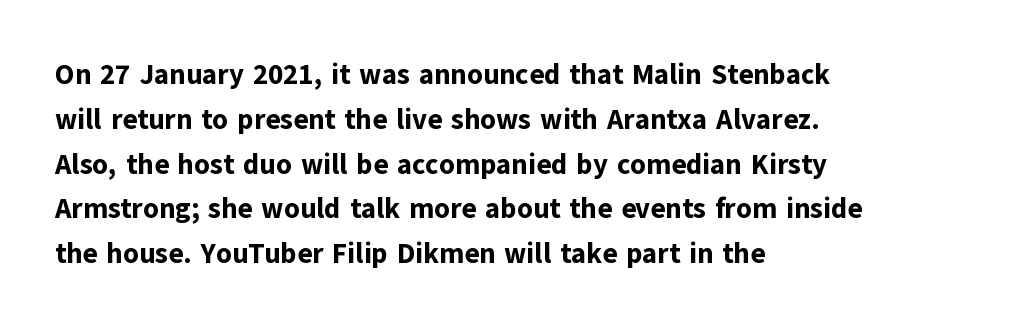
Q: Is the text bold? A: Yes.
Q: Is the text italic (slanted)? A: No, it is upright.
Q: Is the typeface a serif or a sans-serif typeface? A: Sans-serif.
Q: Is the text underlined? A: No.
Q: How is the paragraph aligned? A: Left-aligned.
Q: Is the spacing between letters normal or unusually wide? A: Normal.
Q: Is the spacing between lines tight, normal or loose? A: Normal.
Q: Width (condensed, normal, or wide)? A: Normal.
Q: Stroke contrast? A: Low.
Q: x-height? A: Medium.
Q: Monospaced? A: No.
